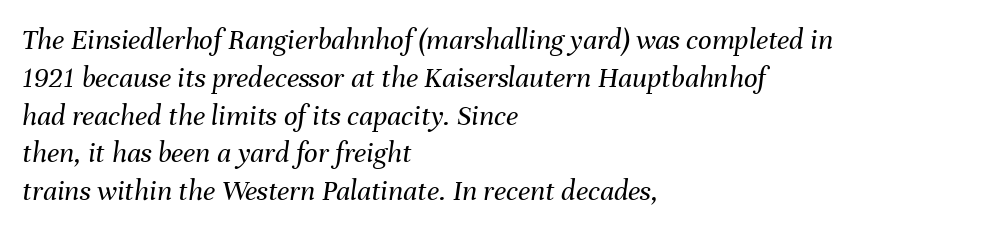
Q: Is the text bold? A: No.
Q: Is the text italic (slanted)? A: Yes, it leans right by about 8 degrees.
Q: Is the text underlined? A: No.
Q: How is the paragraph aligned? A: Left-aligned.
Q: Is the spacing between letters normal or unusually wide? A: Normal.
Q: Is the spacing between lines tight, normal or loose? A: Normal.
Q: Width (condensed, normal, or wide)? A: Normal.
Q: Stroke contrast? A: Medium.
Q: x-height? A: Medium.
Q: Monospaced? A: No.
